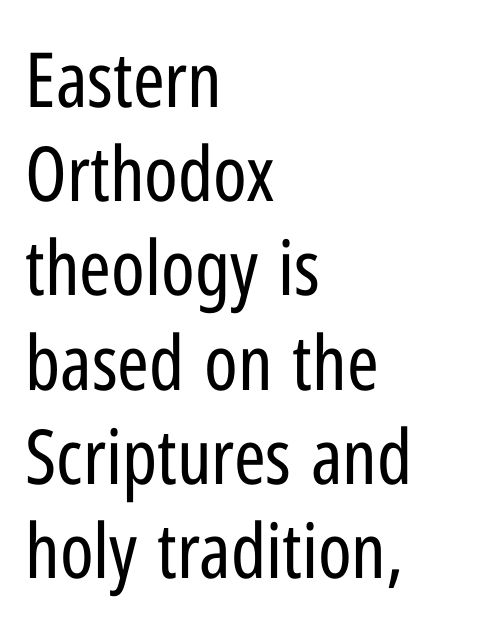
{"serif": "no", "italic": "no", "bold": "no", "weight": "regular", "width": "condensed", "stroke_contrast": "low", "x_height": "medium", "monospaced": "no", "underline": "no", "align": "left", "line_spacing_ratio": 1.24, "letter_spacing": "normal", "letter_spacing_em": 0.0, "glyph_px": 76}
